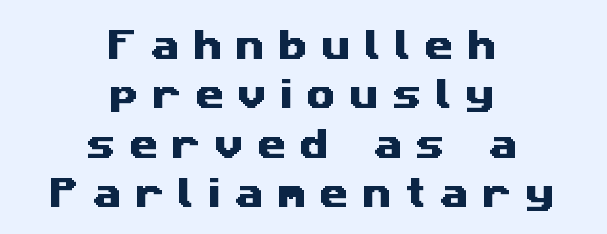
The image shows 33 px wide sans-serif type; set centered, normal line spacing (1.5x), unusually wide letter spacing (+0.42 em), not underlined; medium stroke contrast and a medium x-height.
